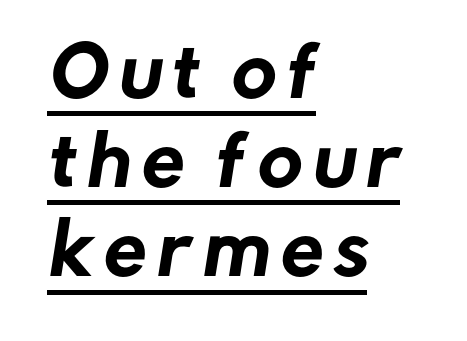
The image shows 68 px sans-serif type; set left-aligned, normal line spacing (1.31x), underlined; low stroke contrast and a medium x-height.
